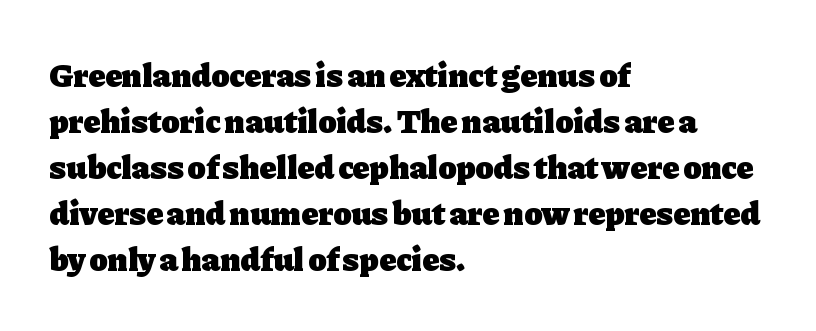
{"serif": "yes", "italic": "no", "bold": "yes", "weight": "heavy", "width": "normal", "stroke_contrast": "low", "x_height": "medium", "monospaced": "no", "underline": "no", "align": "left", "line_spacing": "normal", "line_spacing_ratio": 1.35, "letter_spacing": "normal", "letter_spacing_em": 0.0, "glyph_px": 34}
